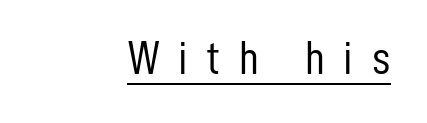
{"serif": "no", "italic": "no", "bold": "no", "weight": "light", "width": "condensed", "stroke_contrast": "low", "x_height": "medium", "monospaced": "no", "underline": "yes", "align": "right", "letter_spacing": "wide", "letter_spacing_em": 0.39, "glyph_px": 48}
